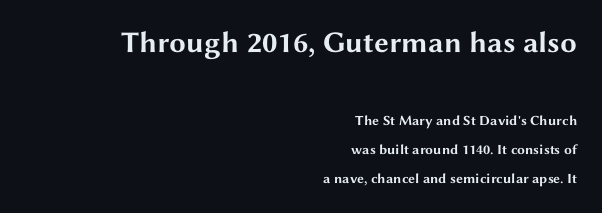
The image shows 30 px bold, wide sans-serif type, upright; set right-aligned, loose line spacing (2.09x), normal letter spacing, not underlined; the first (top) block is 2.14x larger; medium stroke contrast and a medium x-height.
